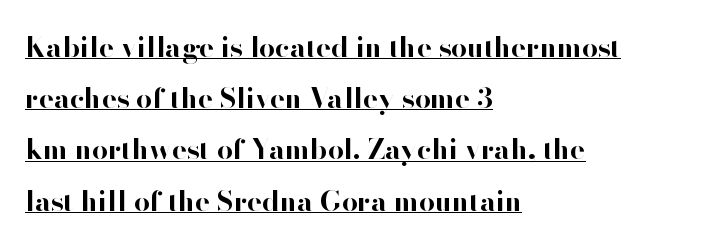
The image shows 28 px bold sans-serif type, upright; set left-aligned, line spacing 1.83x, normal letter spacing, underlined; high stroke contrast and a small x-height.
